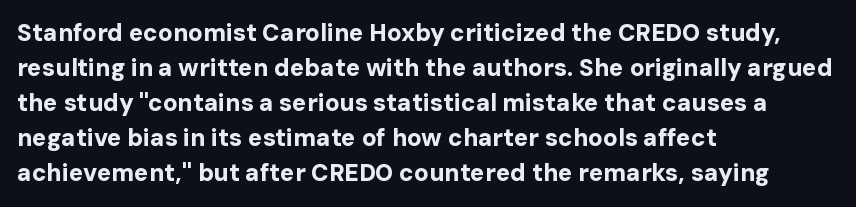
A classic flush-left, rag-right setting is used for this passage. The strokes are fattened all the way to bold. Plain, unruled lines of type. Tracking value appears to be zero — textbook default spacing.
